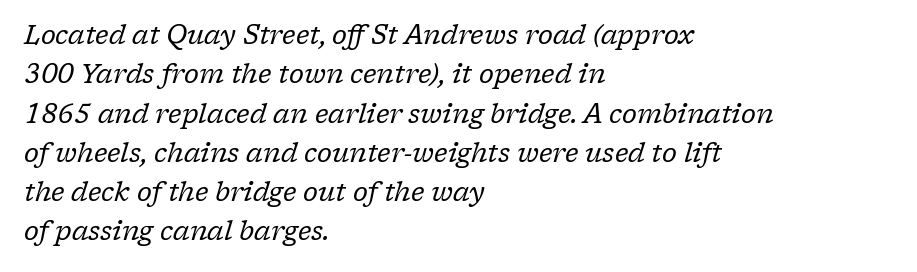
The image shows 26 px text type, italic (leaning right); set left-aligned, normal line spacing (1.51x), normal letter spacing, not underlined.
